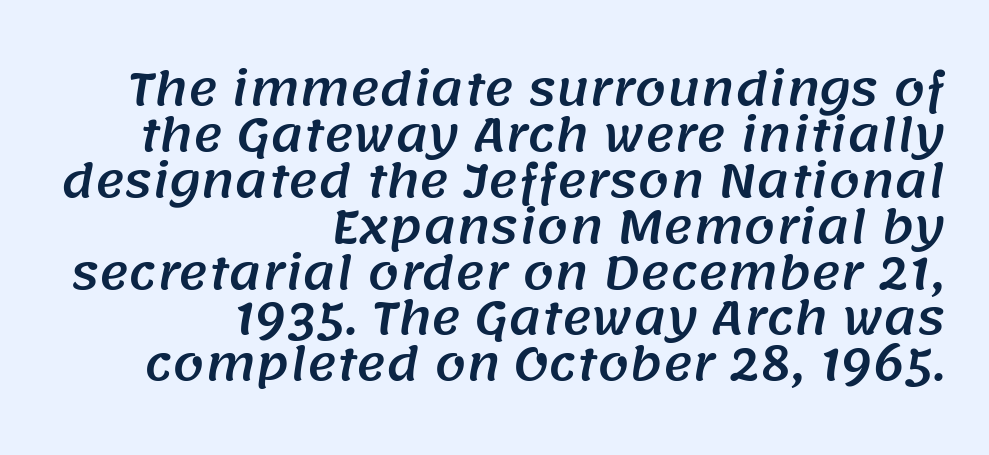
The image shows 45 px sans-serif type; set right-aligned, tight line spacing (1.02x), normal letter spacing, not underlined; medium stroke contrast and a large x-height.
